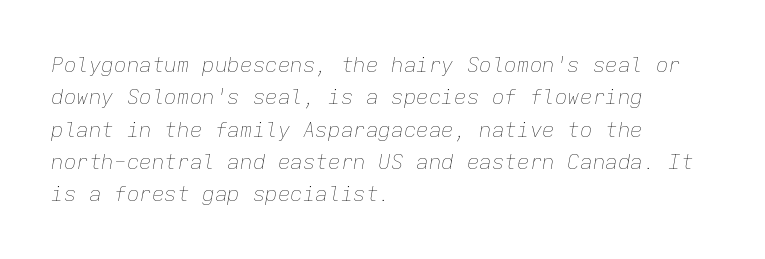
Q: Is the text bold? A: No.
Q: Is the text italic (slanted)? A: Yes, it leans right by about 9 degrees.
Q: Is the text underlined? A: No.
Q: How is the paragraph aligned? A: Left-aligned.
Q: Is the spacing between letters normal or unusually wide? A: Normal.
Q: Is the spacing between lines tight, normal or loose? A: Normal.
